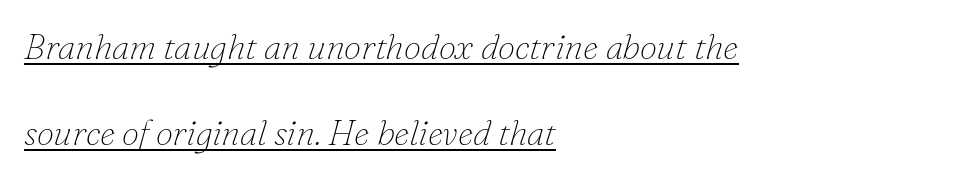
The compositor pushed each line to the left boundary. Serif or sans? Serif — the stroke terminals have little feet. Varying glyph widths throughout — classic text-font behaviour. The whole block is typeset with a tilt.
